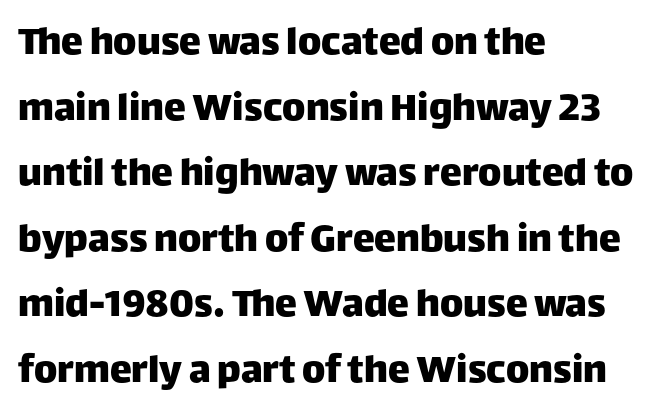
The image shows 44 px sans-serif type, upright; set left-aligned, normal line spacing (1.49x), normal letter spacing, not underlined; low stroke contrast and a large x-height.
